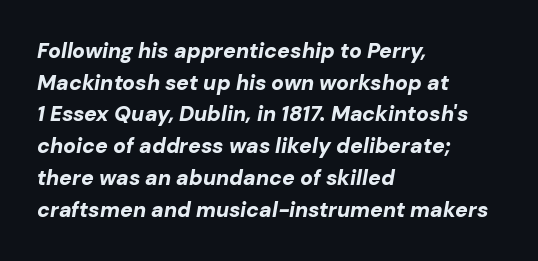
The image shows 21 px bold type, italic (leaning right); set left-aligned, normal line spacing (1.51x), normal letter spacing, not underlined.
